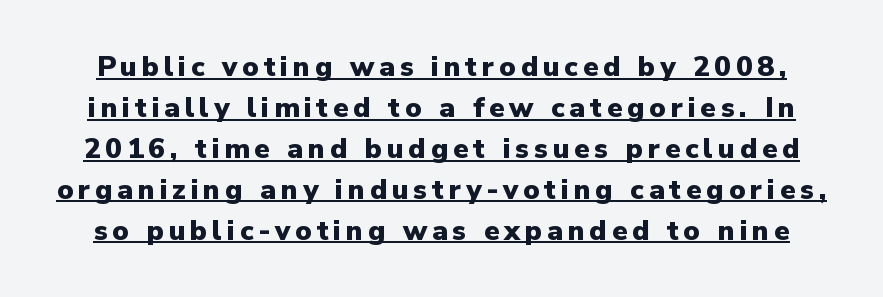
Q: Is the text bold? A: Yes.
Q: Is the text italic (slanted)? A: No, it is upright.
Q: Is the typeface a serif or a sans-serif typeface? A: Sans-serif.
Q: Is the text underlined? A: Yes.
Q: Is the spacing between lines tight, normal or loose? A: Normal.
Q: Width (condensed, normal, or wide)? A: Normal.
Q: Stroke contrast? A: Low.
Q: x-height? A: Medium.
Q: Monospaced? A: No.
